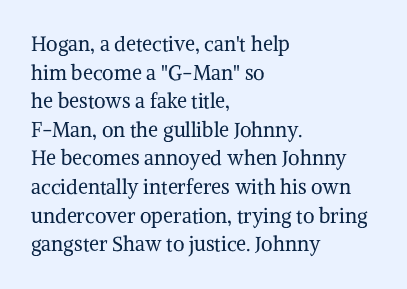
Honestly, the letter spacing is just normal — you wouldn't notice it. Every row of glyphs begins at an identical x-position on the left. The lettering holds an erect, upright posture throughout. A typesetter would call this leading conventional body-copy spacing.
